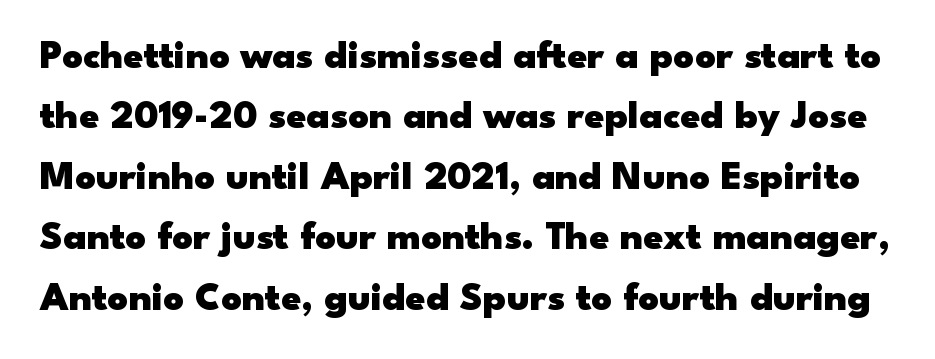
The image shows 40 px heavy, wide sans-serif type, upright; set normal line spacing (1.51x), normal letter spacing, not underlined; low stroke contrast and a small x-height.
